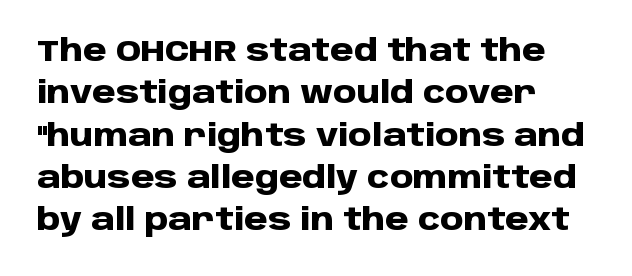
The image shows 30 px heavy sans-serif type, upright; set left-aligned, normal line spacing (1.41x), normal letter spacing, not underlined; low stroke contrast and a large x-height.
